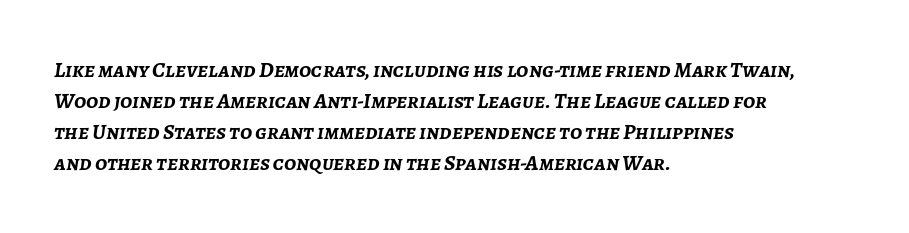
Every row of glyphs begins at an identical x-position on the left. In terms of posture, this sample is oblique. A dark, heavy texture on the line: the type is bold. Anything drawn beneath the words? Only blank space. Students, note that the glyphs here touch the page at normal intervals.
